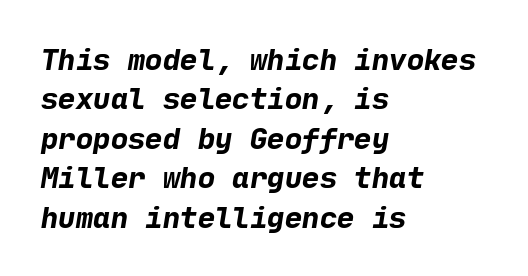
{"serif": "no", "bold": "yes", "weight": "bold", "width": "normal", "stroke_contrast": "low", "x_height": "medium", "underline": "no", "align": "left", "line_spacing": "normal", "line_spacing_ratio": 1.36, "letter_spacing": "normal", "letter_spacing_em": 0.0, "glyph_px": 29}
